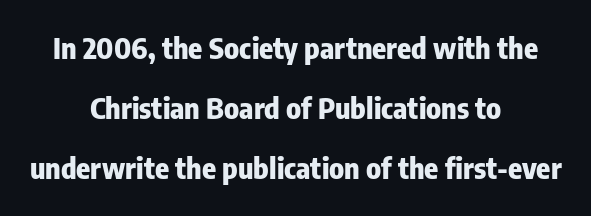
Note the varied advance widths — an 'i' is clearly narrower than an 'm'. Style check: upright. Summary of vertical rhythm: relaxed, with wide interline spacing. Type style note: lacks serifs.
